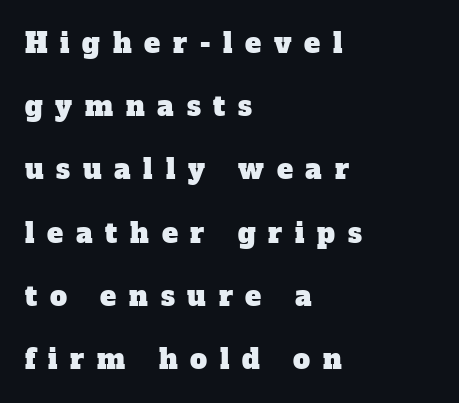
The image shows 27 px text type; set left-aligned, loose line spacing (2.34x), unusually wide letter spacing (+0.47 em), not underlined.
